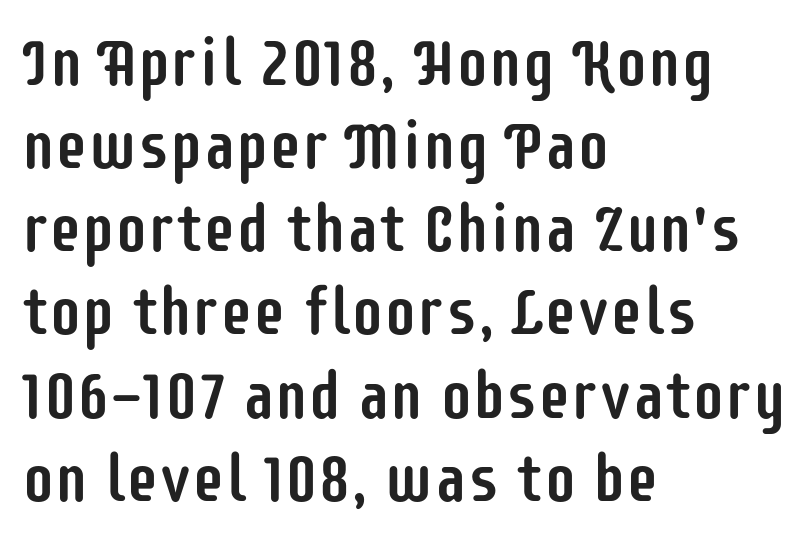
Q: Is the text italic (slanted)? A: No, it is upright.
Q: Is the typeface a serif or a sans-serif typeface? A: Sans-serif.
Q: Is the text underlined? A: No.
Q: How is the paragraph aligned? A: Left-aligned.
Q: Is the spacing between letters normal or unusually wide? A: Normal.
Q: Is the spacing between lines tight, normal or loose? A: Normal.
Q: Width (condensed, normal, or wide)? A: Condensed.
Q: Stroke contrast? A: Low.
Q: x-height? A: Large.
Q: Monospaced? A: No.
